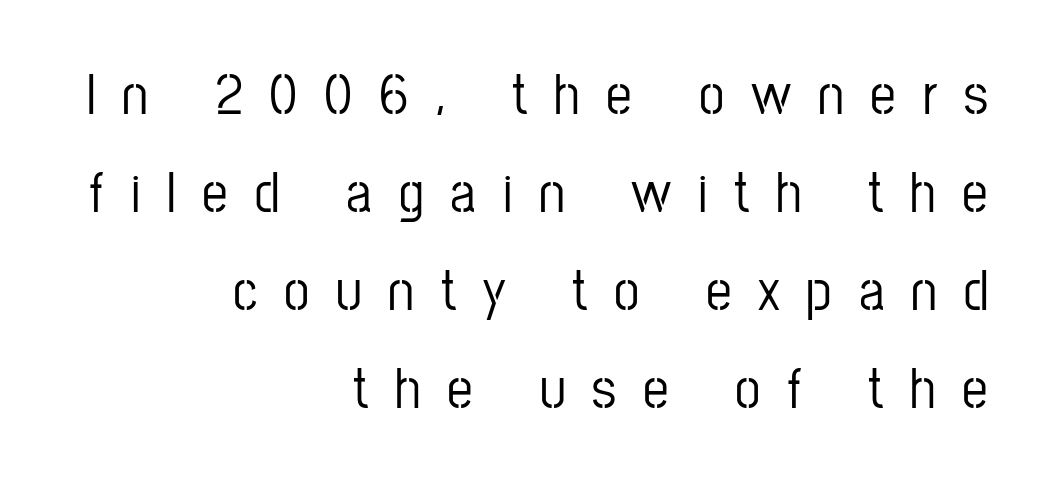
Line endings align vertically; line beginnings do not. This is sans-serif lettering, the kind often seen on screens and signage. Spacing verdict: proportional, widths tailored to each character. The glyphs are unaccompanied by any horizontal stroke below them. Style check: upright.
